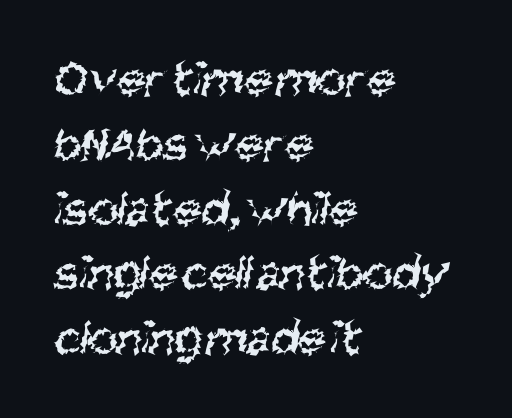
The image shows 51 px regular-weight, condensed sans-serif type; set left-aligned, normal line spacing (1.27x), normal letter spacing, not underlined; medium stroke contrast and a large x-height.
